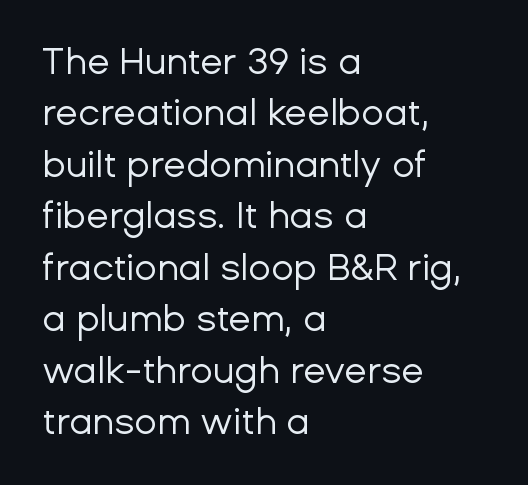
The typeface has the unassuming heft of standard copy or less. The lettering holds an erect, upright posture throughout. A normal amount of white space separates one row of letters from the next. Do the characters align in a grid? No, the font is proportional. Type style note: lacks serifs. The space directly below the letters is spotless.
